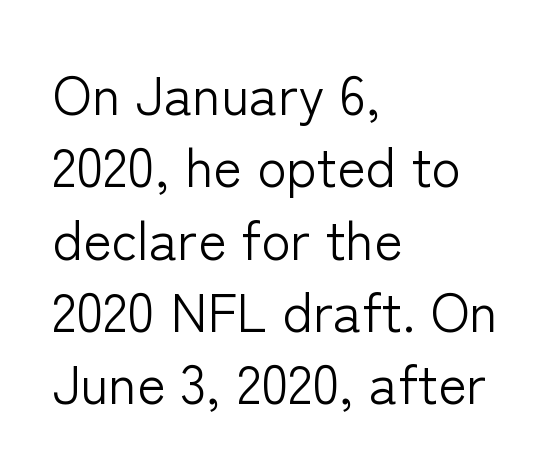
{"serif": "no", "italic": "no", "bold": "no", "weight": "light", "width": "normal", "stroke_contrast": "low", "x_height": "medium", "monospaced": "no", "underline": "no", "align": "left", "line_spacing": "normal", "line_spacing_ratio": 1.34, "letter_spacing": "normal", "letter_spacing_em": 0.0, "glyph_px": 54}
